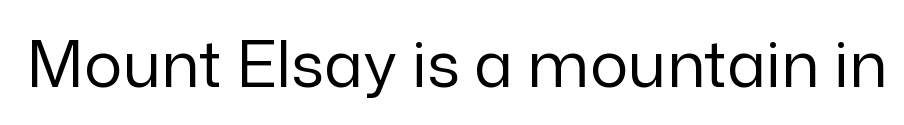
Q: Is the text bold? A: No.
Q: Is the text italic (slanted)? A: No, it is upright.
Q: Is the typeface a serif or a sans-serif typeface? A: Sans-serif.
Q: Is the text underlined? A: No.
Q: Is the spacing between letters normal or unusually wide? A: Normal.
Q: Width (condensed, normal, or wide)? A: Normal.
Q: Stroke contrast? A: Low.
Q: x-height? A: Medium.
Q: Monospaced? A: No.
